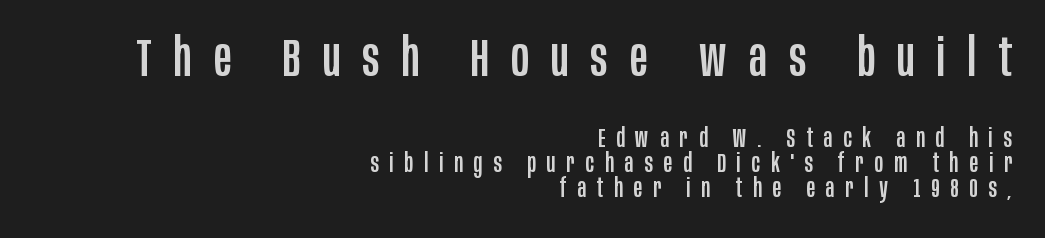
The text block is weighted toward the right margin, trailing off unevenly leftward. This sample trades vertical openness for compactness between lines. The earlier block is typeset at a bigger size than the later block. Serif or sans? Sans — the stroke terminals are bare.
